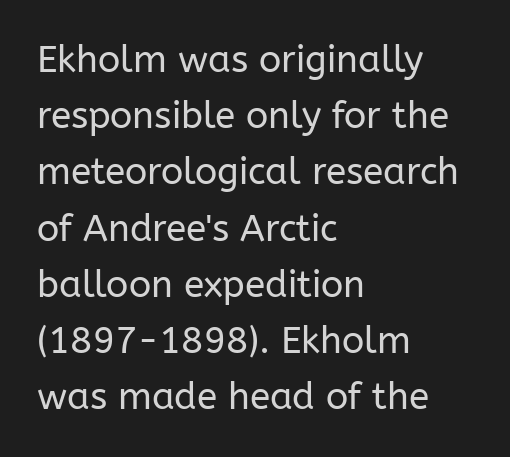
{"serif": "no", "italic": "no", "bold": "no", "weight": "regular", "width": "normal", "stroke_contrast": "low", "x_height": "medium", "monospaced": "no", "underline": "no", "align": "left", "line_spacing": "normal", "line_spacing_ratio": 1.52, "letter_spacing": "normal", "letter_spacing_em": 0.0, "glyph_px": 37}
